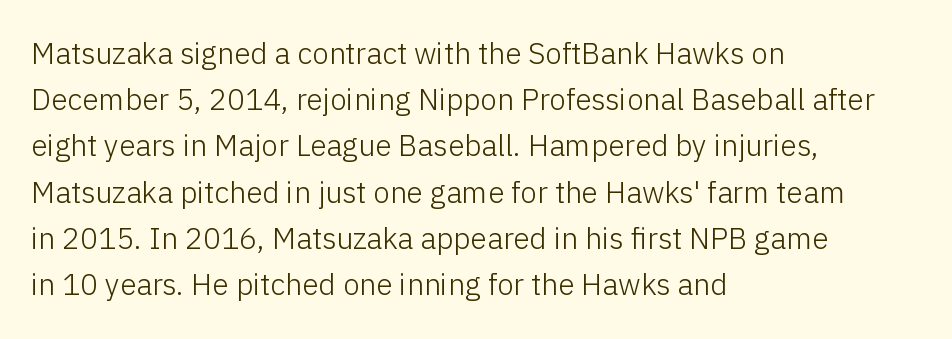
{"serif": "no", "italic": "no", "bold": "no", "weight": "light", "width": "normal", "stroke_contrast": "low", "x_height": "medium", "monospaced": "no", "underline": "no", "align": "left", "line_spacing": "normal", "line_spacing_ratio": 1.54, "letter_spacing": "normal", "letter_spacing_em": 0.0, "glyph_px": 30}
